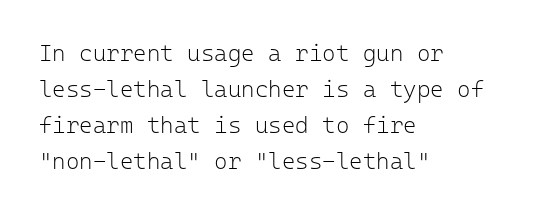
{"italic": "no", "bold": "no", "underline": "no", "align": "left", "line_spacing": "normal", "line_spacing_ratio": 1.57, "letter_spacing": "normal", "letter_spacing_em": 0.0, "glyph_px": 23}
